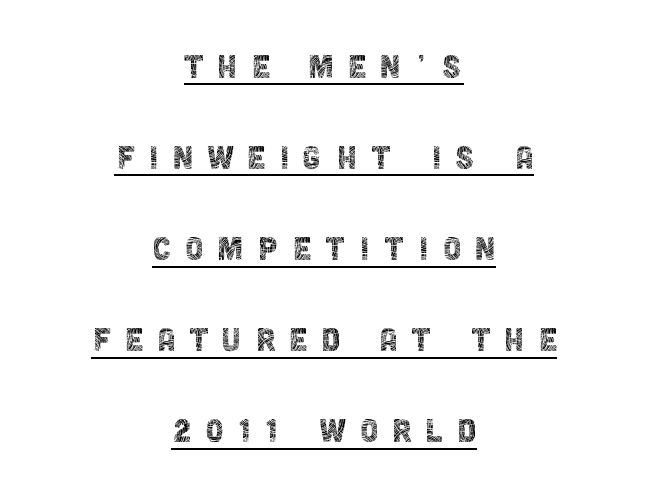
The image shows 41 px thin, condensed sans-serif type, upright; set centered, loose line spacing (2.22x), unusually wide letter spacing (+0.34 em), underlined; a large x-height.
